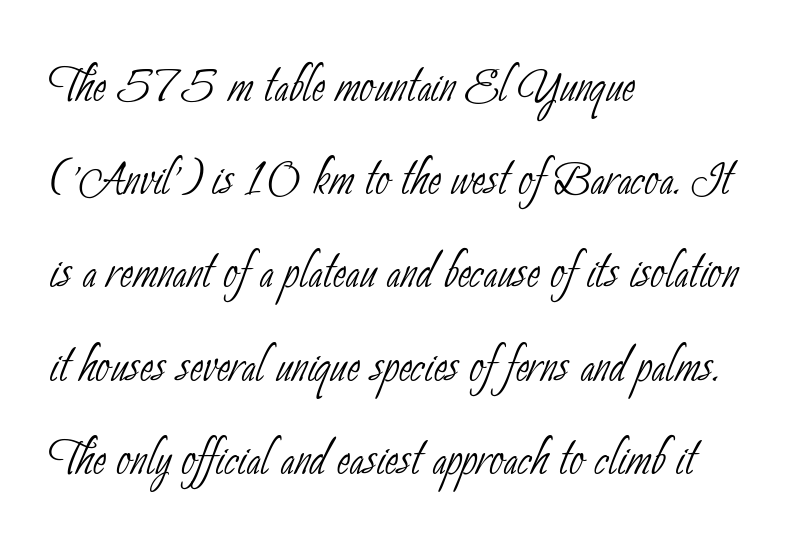
The image shows 63 px thin, condensed sans-serif type; set left-aligned, normal line spacing (1.48x), normal letter spacing, not underlined; low stroke contrast and a small x-height.
